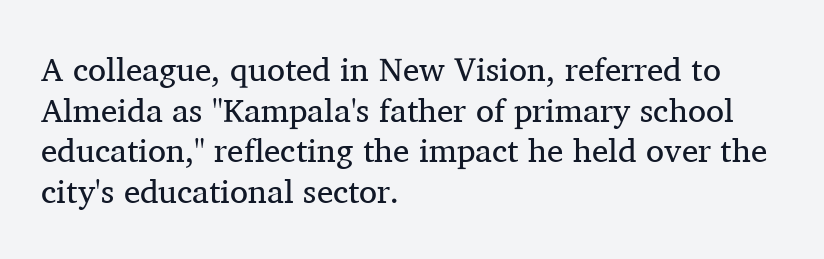
The image shows 33 px regular-weight serif type, upright; set left-aligned, line spacing 1.23x, normal letter spacing, not underlined; medium stroke contrast and a medium x-height.
